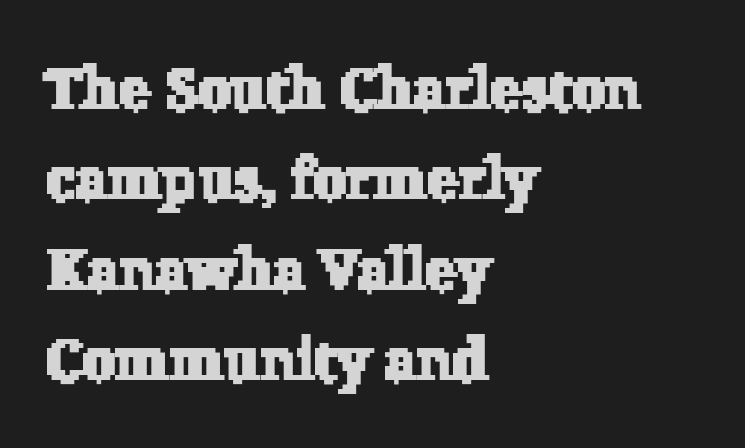
Q: Is the typeface a serif or a sans-serif typeface? A: Serif.
Q: Is the text underlined? A: No.
Q: How is the paragraph aligned? A: Left-aligned.
Q: Is the spacing between letters normal or unusually wide? A: Normal.
Q: Is the spacing between lines tight, normal or loose? A: Normal.
Q: Width (condensed, normal, or wide)? A: Normal.
Q: Stroke contrast? A: Low.
Q: x-height? A: Medium.
Q: Monospaced? A: No.
